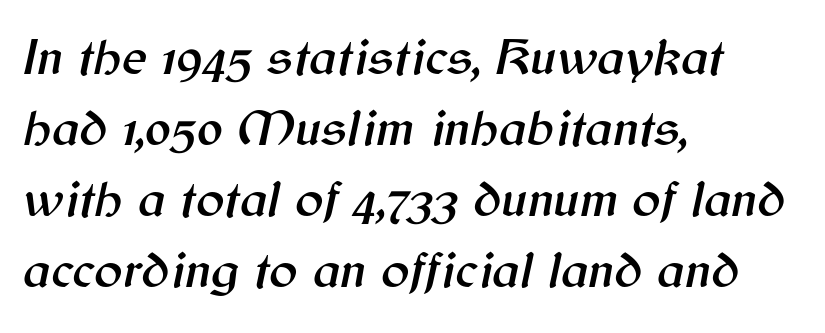
{"italic": "yes", "lean": "right", "slant_degrees": 12, "width": "normal", "stroke_contrast": "medium", "x_height": "medium", "monospaced": "no", "underline": "no", "align": "left", "line_spacing": "normal", "line_spacing_ratio": 1.34, "letter_spacing": "normal", "letter_spacing_em": 0.0, "glyph_px": 53}
